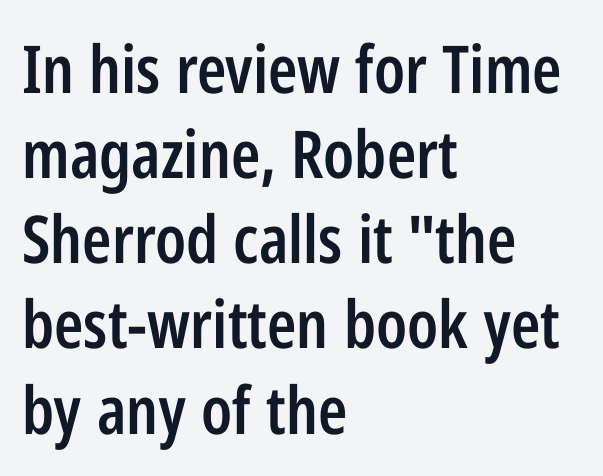
The image shows 66 px semibold, condensed sans-serif type, upright; set left-aligned, normal line spacing (1.29x), normal letter spacing, not underlined; low stroke contrast and a medium x-height.
